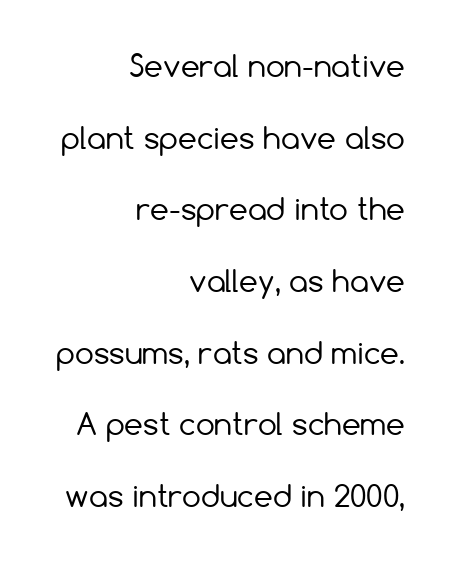
Varying glyph widths throughout — classic text-font behaviour. Nothing unusual about the tracking: characters are spaced as the font intends. This is roman type, the default non-slanted kind. The string is rendered with underlining switched off. The setting favours the right margin, as signatures and pull-quotes sometimes do.
